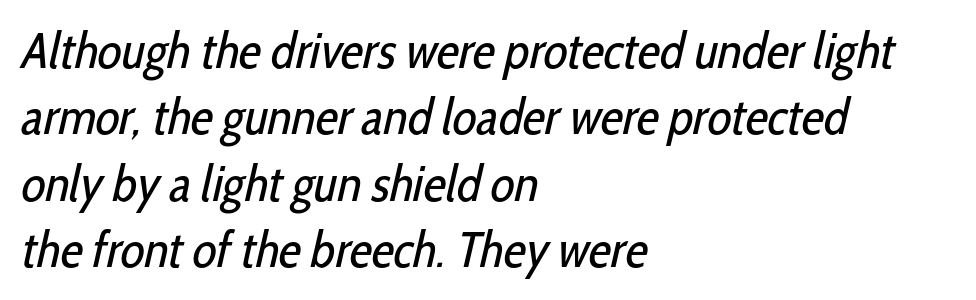
Q: Is the text bold? A: No.
Q: Is the typeface a serif or a sans-serif typeface? A: Sans-serif.
Q: Is the text underlined? A: No.
Q: How is the paragraph aligned? A: Left-aligned.
Q: Is the spacing between letters normal or unusually wide? A: Normal.
Q: Is the spacing between lines tight, normal or loose? A: Normal.
Q: Width (condensed, normal, or wide)? A: Condensed.
Q: Stroke contrast? A: Low.
Q: x-height? A: Medium.
Q: Monospaced? A: No.
